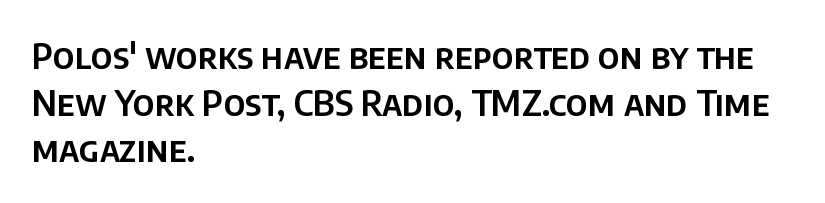
{"serif": "no", "italic": "no", "width": "normal", "stroke_contrast": "low", "x_height": "large", "monospaced": "no", "underline": "no", "align": "left", "line_spacing": "normal", "line_spacing_ratio": 1.33, "letter_spacing": "normal", "letter_spacing_em": 0.0, "glyph_px": 35}
